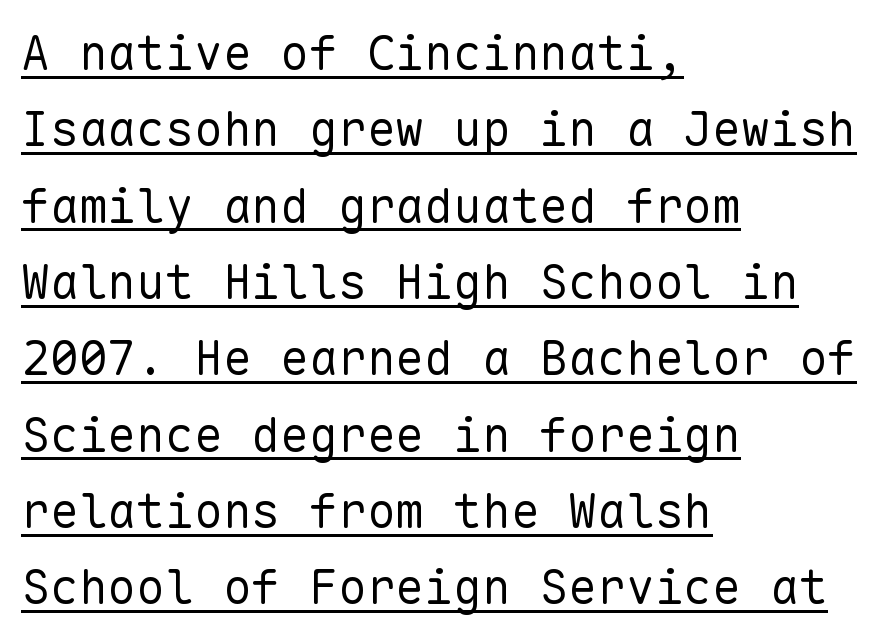
{"serif": "no", "italic": "no", "bold": "no", "weight": "regular", "width": "normal", "stroke_contrast": "low", "x_height": "medium", "monospaced": "yes", "underline": "yes", "align": "left", "line_spacing": "normal", "line_spacing_ratio": 1.59, "letter_spacing": "normal", "letter_spacing_em": 0.0, "glyph_px": 48}
